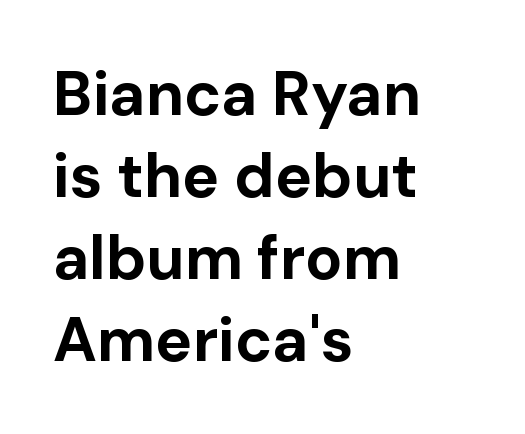
{"serif": "no", "italic": "no", "bold": "yes", "weight": "bold", "width": "normal", "stroke_contrast": "low", "x_height": "medium", "monospaced": "no", "underline": "no", "align": "left", "line_spacing": "normal", "line_spacing_ratio": 1.32, "letter_spacing": "normal", "letter_spacing_em": 0.0, "glyph_px": 62}
